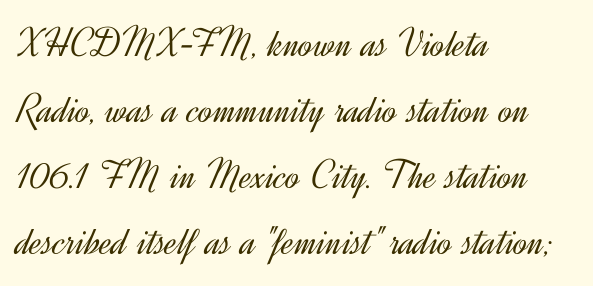
The ragged edge is on the right, which tells us the setting is flush left. You could call the tracking neutral — neither tight nor loose. Observe the absence of serifs on each vertical stroke in this sample. Stroke thickness stays within the range of a standard reading face or lighter.
